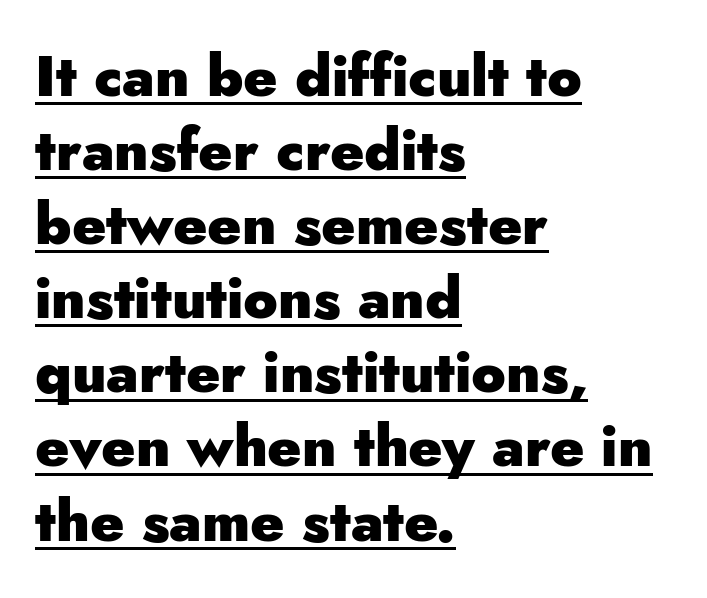
If you drew a line through each stem, it would be perfectly vertical. This sample uses plain, unmodified letter spacing. This is sans-serif lettering, the kind often seen on screens and signage. If you drew a ruler down the left edge, every line would touch it. Character widths vary here, with narrow letters taking less room than wide ones. The characters look thick and weighty, a clear bold.
